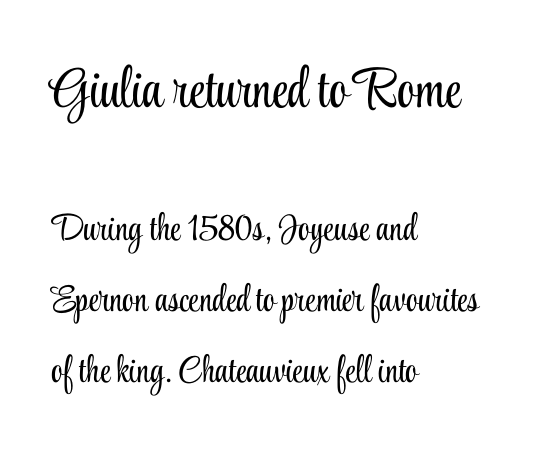
{"serif": "yes", "bold": "no", "weight": "light", "width": "condensed", "stroke_contrast": "low", "x_height": "small", "monospaced": "no", "underline": "no", "align": "left", "line_spacing": "loose", "line_spacing_ratio": 1.92, "letter_spacing": "normal", "letter_spacing_em": 0.0, "larger_block": "first", "size_ratio": 1.51, "glyph_px": 56}
